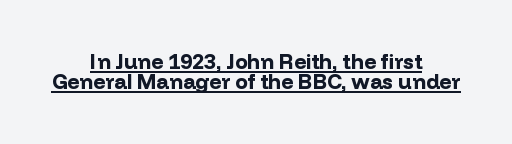
{"italic": "no", "bold": "yes", "underline": "yes", "align": "center", "line_spacing": "tight", "line_spacing_ratio": 0.97, "letter_spacing": "normal", "letter_spacing_em": 0.0, "glyph_px": 21}
